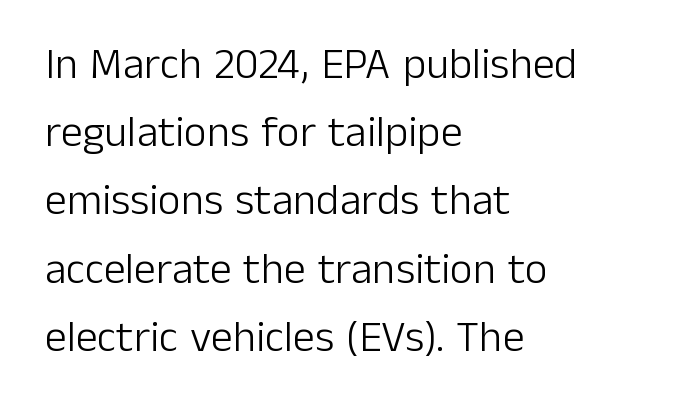
This reads as an unemphasized weight, regular at the heaviest. Posture: straight, roman, zero tilt. The face used here is proportionally spaced, like ordinary book or web type. Just letters on the line, the space beneath them empty.
